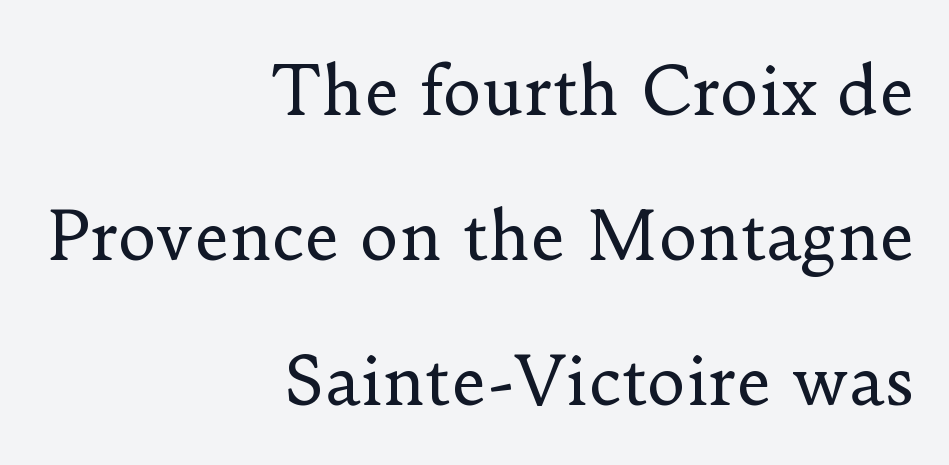
Q: Is the text bold? A: No.
Q: Is the text italic (slanted)? A: No, it is upright.
Q: Is the typeface a serif or a sans-serif typeface? A: Serif.
Q: Is the text underlined? A: No.
Q: How is the paragraph aligned? A: Right-aligned.
Q: Is the spacing between letters normal or unusually wide? A: Normal.
Q: Is the spacing between lines tight, normal or loose? A: Loose.
Q: Width (condensed, normal, or wide)? A: Normal.
Q: Stroke contrast? A: Low.
Q: x-height? A: Small.
Q: Monospaced? A: No.
